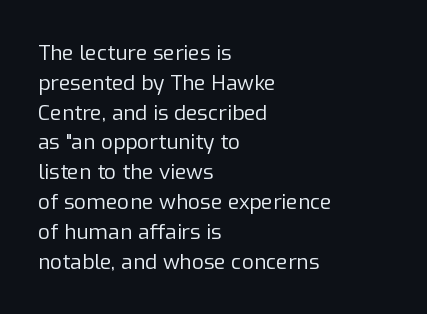
Q: Is the text bold? A: No.
Q: Is the text italic (slanted)? A: No, it is upright.
Q: Is the text underlined? A: No.
Q: How is the paragraph aligned? A: Left-aligned.
Q: Is the spacing between letters normal or unusually wide? A: Normal.
Q: Is the spacing between lines tight, normal or loose? A: Normal.
